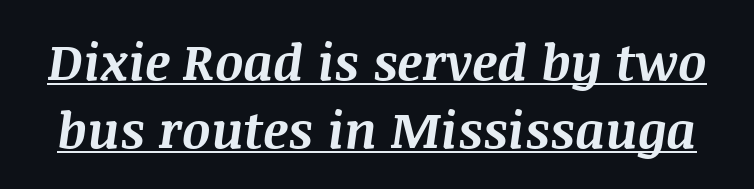
Proportional: the letters do not fall into vertical columns. Reading down the column, the eye jumps a familiar distance to each next line. Is the type bold? Yes — the strokes are clearly thick and heavy. Decoration check: the copy is underlined. In terms of letterspacing, this is plain default setting. There's an unmistakable incline to the writing here.
